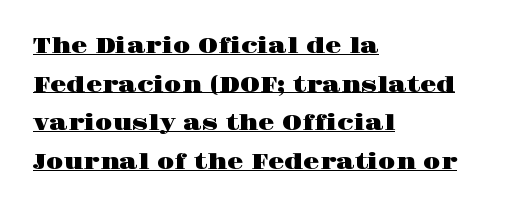
{"italic": "no", "underline": "yes", "align": "left", "line_spacing_ratio": 1.84, "letter_spacing": "normal", "letter_spacing_em": 0.0, "glyph_px": 21}
